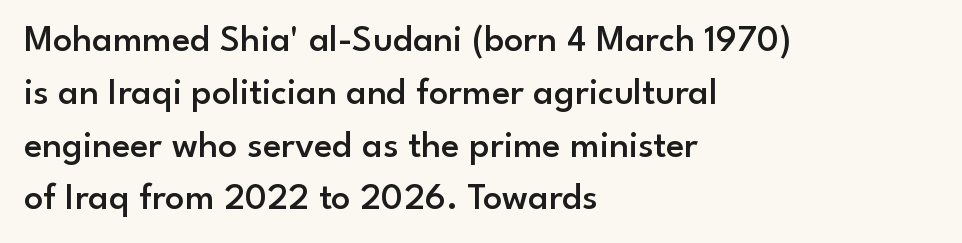
Look at the bottom of the vertical strokes: they stop flat, with no serifs. Bare-footed words on every line. The characters look somewhat weighty, a semibold short of true bold. Vertically, the passage feels balanced, rows spaced as you'd expect.
